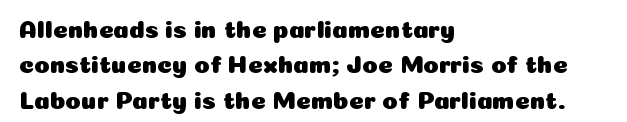
{"italic": "no", "underline": "no", "align": "left", "line_spacing": "normal", "line_spacing_ratio": 1.42, "letter_spacing": "normal", "letter_spacing_em": 0.0, "glyph_px": 25}
